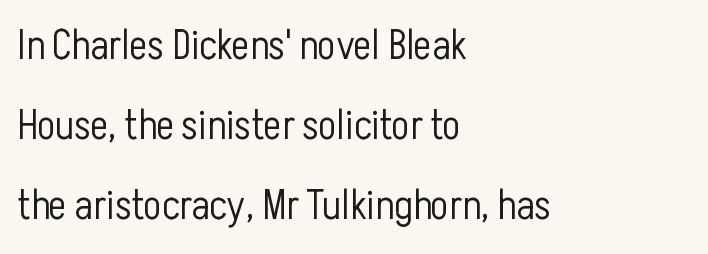
The image shows 42 px light, condensed sans-serif type, upright; set left-aligned, loose line spacing (1.91x), normal letter spacing, not underlined; low stroke contrast and a medium x-height.
